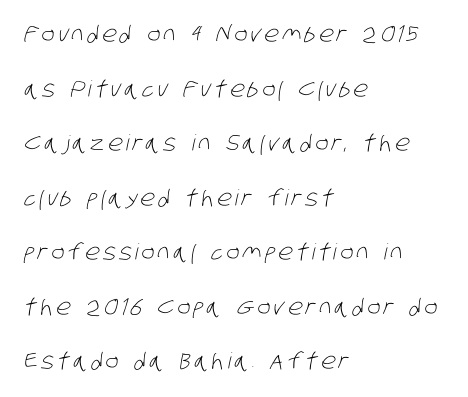
Q: Is the text bold? A: No.
Q: Is the text underlined? A: No.
Q: How is the paragraph aligned? A: Left-aligned.
Q: Is the spacing between lines tight, normal or loose? A: Loose.
